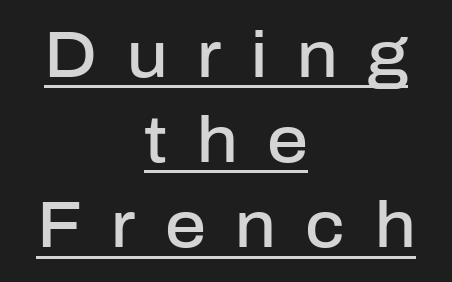
Q: Is the text bold? A: Semi-bold.
Q: Is the text italic (slanted)? A: No, it is upright.
Q: Is the typeface a serif or a sans-serif typeface? A: Sans-serif.
Q: Is the text underlined? A: Yes.
Q: How is the paragraph aligned? A: Centered.
Q: Is the spacing between letters normal or unusually wide? A: Unusually wide.
Q: Is the spacing between lines tight, normal or loose? A: Normal.
Q: Width (condensed, normal, or wide)? A: Normal.
Q: Stroke contrast? A: Low.
Q: x-height? A: Medium.
Q: Monospaced? A: No.
